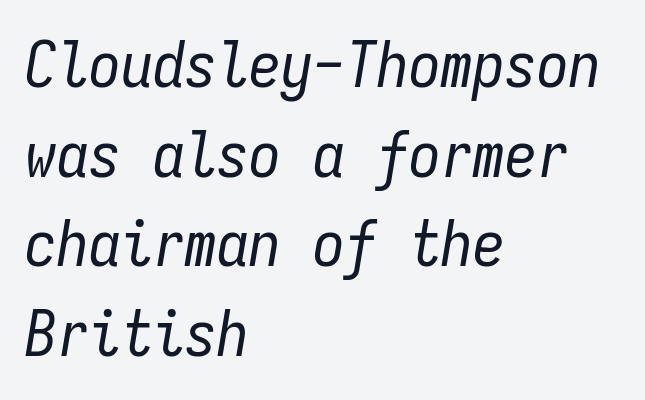
Q: Is the text bold? A: No.
Q: Is the text italic (slanted)? A: Yes, it leans right by about 9 degrees.
Q: Is the text underlined? A: No.
Q: How is the paragraph aligned? A: Left-aligned.
Q: Is the spacing between letters normal or unusually wide? A: Normal.
Q: Is the spacing between lines tight, normal or loose? A: Normal.
Q: Width (condensed, normal, or wide)? A: Condensed.
Q: Stroke contrast? A: Low.
Q: x-height? A: Medium.
Q: Monospaced? A: Yes.
